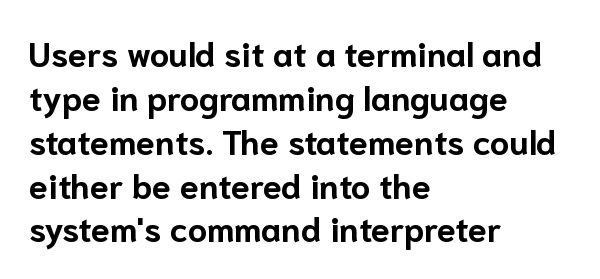
The image shows 34 px bold sans-serif type, upright; set left-aligned, normal line spacing (1.29x), normal letter spacing, not underlined; low stroke contrast and a medium x-height.
